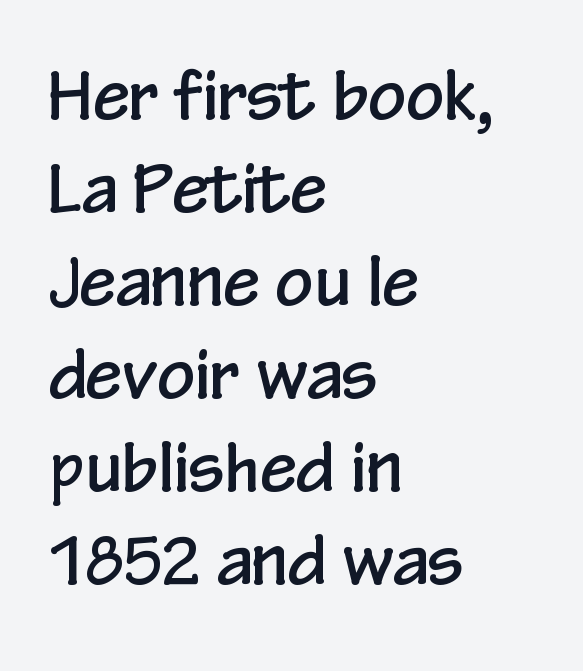
The image shows 66 px condensed sans-serif type, upright; set left-aligned, normal line spacing (1.41x), normal letter spacing, not underlined; low stroke contrast and a medium x-height.
